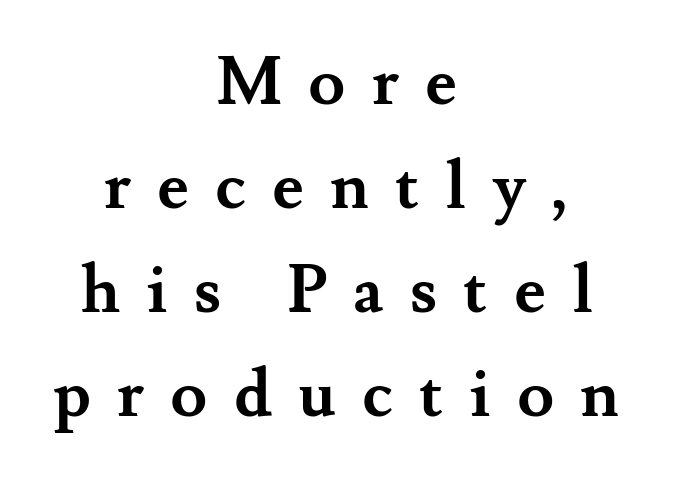
Q: Is the text bold? A: Yes.
Q: Is the text italic (slanted)? A: No, it is upright.
Q: Is the typeface a serif or a sans-serif typeface? A: Serif.
Q: Is the text underlined? A: No.
Q: How is the paragraph aligned? A: Centered.
Q: Is the spacing between letters normal or unusually wide? A: Unusually wide.
Q: Is the spacing between lines tight, normal or loose? A: Normal.
Q: Width (condensed, normal, or wide)? A: Normal.
Q: Stroke contrast? A: Medium.
Q: x-height? A: Small.
Q: Monospaced? A: No.
